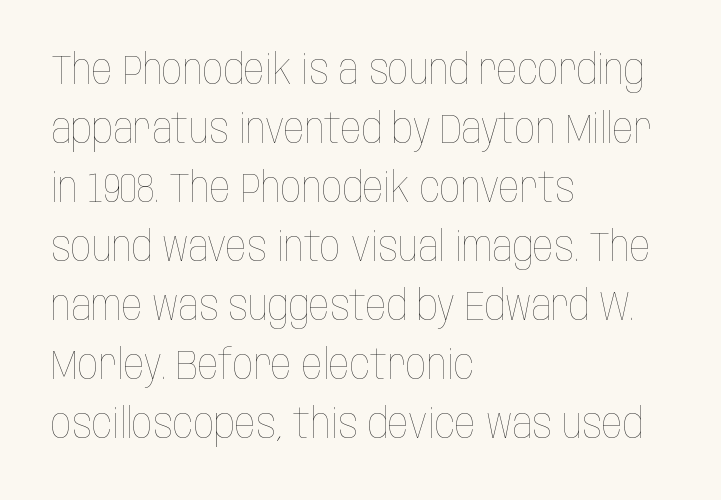
Students, observe: this is what conventionally led text looks like. Clear beneath every line of the passage. Each word holds together tightly as a unit, with standard inter-letter gaps. Quick note: not italic, upright. This sample has the flowing, uneven cadence of proportional lettering. Caption: multi-line text, flush left, ragged right.
